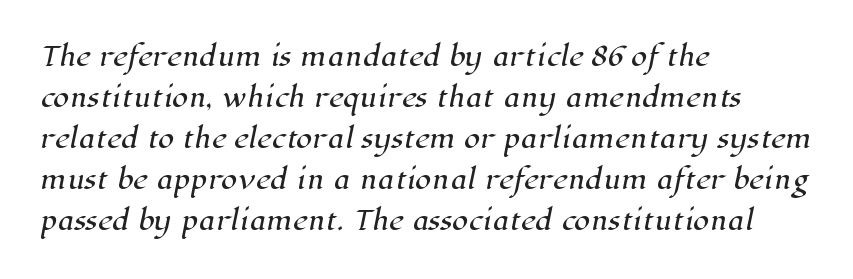
The image shows 26 px text type; set left-aligned, normal line spacing (1.58x), normal letter spacing, not underlined.
